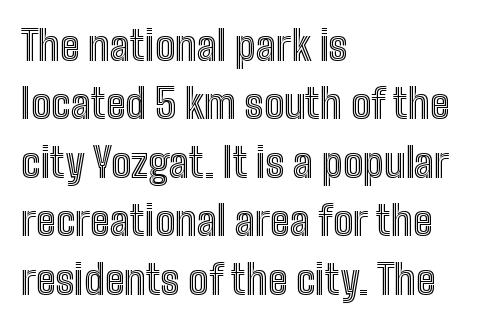
Q: Is the text italic (slanted)? A: No, it is upright.
Q: Is the text underlined? A: No.
Q: How is the paragraph aligned? A: Left-aligned.
Q: Is the spacing between letters normal or unusually wide? A: Normal.
Q: Is the spacing between lines tight, normal or loose? A: Normal.
Q: Width (condensed, normal, or wide)? A: Condensed.
Q: x-height? A: Medium.
Q: Monospaced? A: No.
